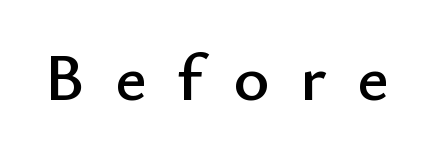
The image shows 68 px sans-serif type, upright; set unusually wide letter spacing (+0.46 em), not underlined; low stroke contrast and a small x-height.
